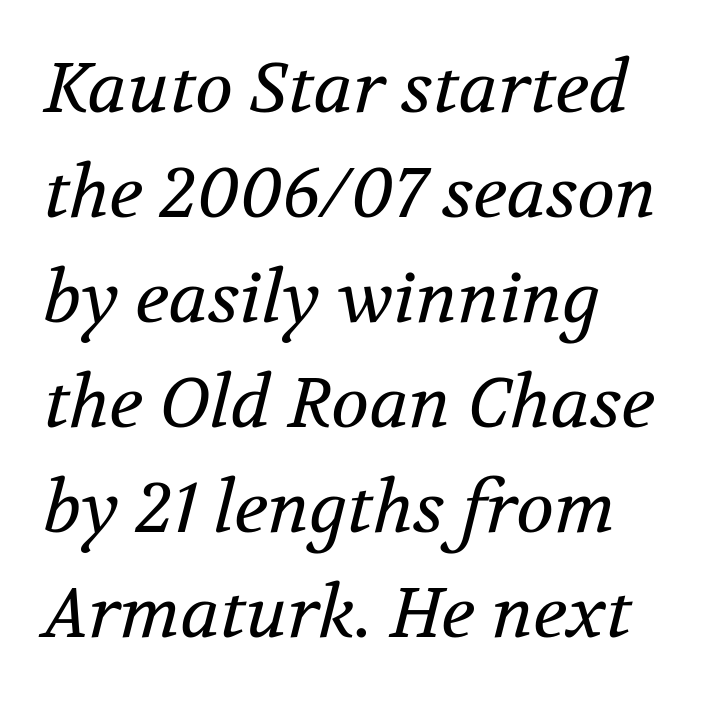
{"serif": "yes", "italic": "yes", "lean": "right", "slant_degrees": 12, "bold": "no", "weight": "regular", "width": "normal", "stroke_contrast": "medium", "x_height": "medium", "monospaced": "no", "underline": "no", "line_spacing": "normal", "line_spacing_ratio": 1.5, "letter_spacing": "normal", "letter_spacing_em": 0.0, "glyph_px": 70}
